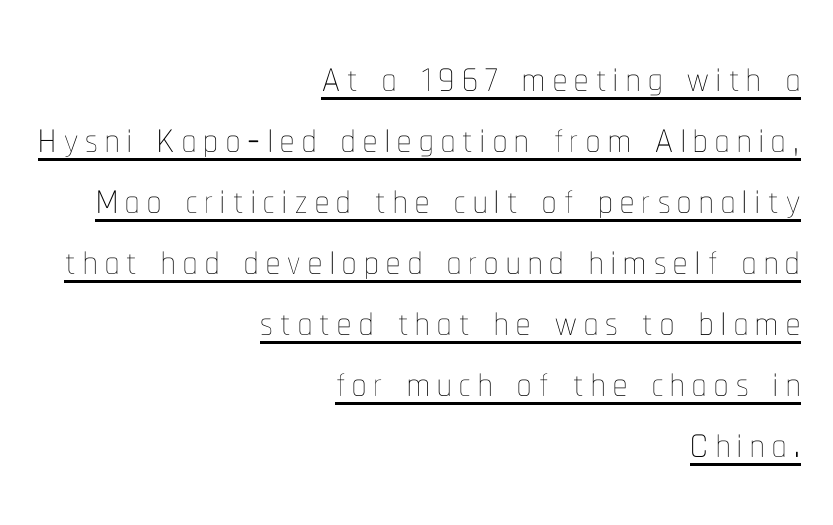
The image shows 56 px thin, condensed type, upright; set right-aligned, tight line spacing (1.09x), underlined; low stroke contrast and a medium x-height.
